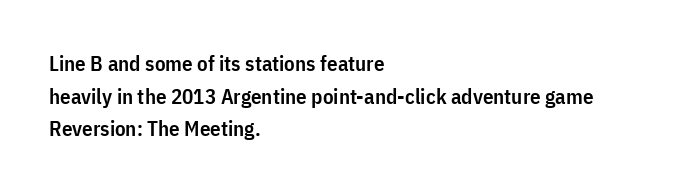
{"italic": "no", "bold": "semi", "underline": "no", "align": "left", "line_spacing": "normal", "line_spacing_ratio": 1.55, "letter_spacing": "normal", "letter_spacing_em": 0.0, "glyph_px": 21}
